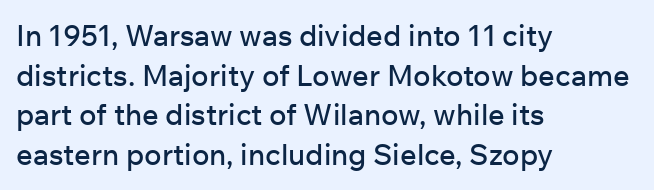
{"serif": "no", "italic": "no", "width": "normal", "stroke_contrast": "low", "x_height": "medium", "monospaced": "no", "underline": "no", "align": "left", "line_spacing": "normal", "line_spacing_ratio": 1.37, "letter_spacing": "normal", "letter_spacing_em": 0.0, "glyph_px": 29}
